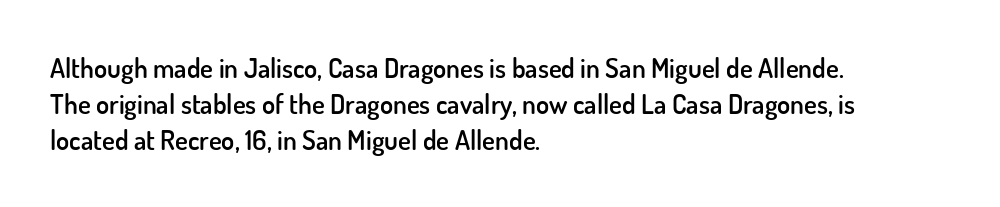
The image shows 27 px text type, upright; set left-aligned, normal line spacing (1.33x), normal letter spacing, not underlined.
